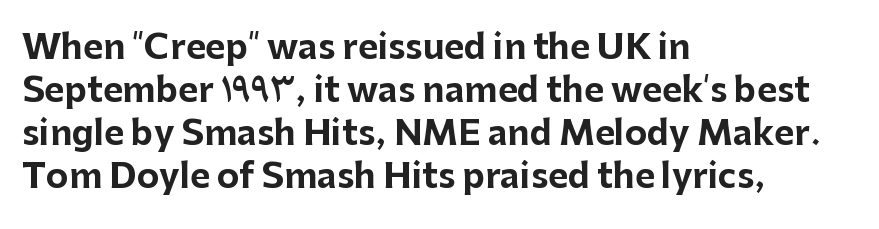
The image shows 34 px bold sans-serif type, upright; set left-aligned, normal line spacing (1.26x), normal letter spacing, not underlined; low stroke contrast and a medium x-height.
